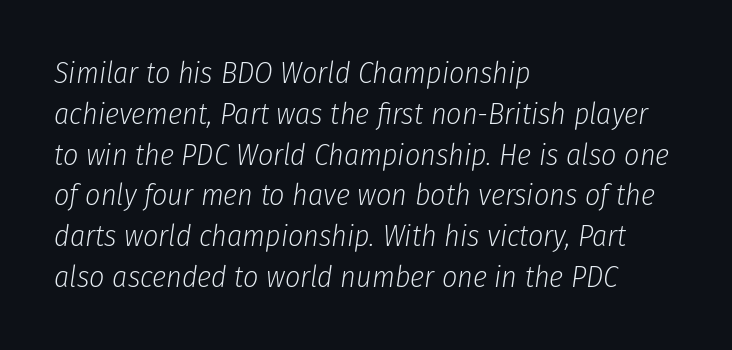
Q: Is the text bold? A: No.
Q: Is the text italic (slanted)? A: Yes, it leans right by about 8 degrees.
Q: Is the text underlined? A: No.
Q: How is the paragraph aligned? A: Left-aligned.
Q: Is the spacing between letters normal or unusually wide? A: Normal.
Q: Is the spacing between lines tight, normal or loose? A: Normal.
Q: Width (condensed, normal, or wide)? A: Condensed.
Q: Stroke contrast? A: Low.
Q: x-height? A: Medium.
Q: Monospaced? A: No.
